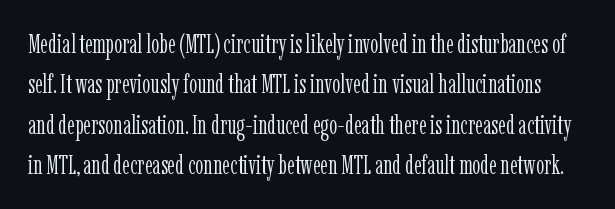
Q: Is the text bold? A: No.
Q: Is the text italic (slanted)? A: No, it is upright.
Q: Is the text underlined? A: No.
Q: Is the spacing between letters normal or unusually wide? A: Normal.
Q: Is the spacing between lines tight, normal or loose? A: Normal.
